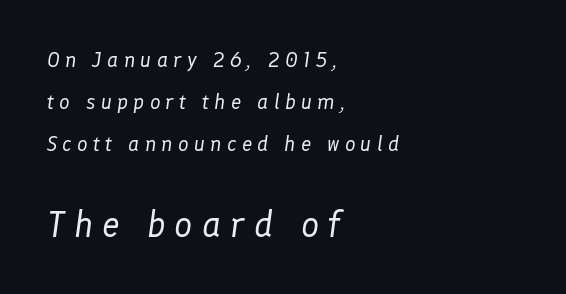
The image shows 36 px regular-weight type, italic (leaning right); set left-aligned, loose line spacing (2.01x), unusually wide letter spacing (+0.25 em), not underlined; the second (bottom) block is 1.71x larger; low stroke contrast and a medium x-height.
